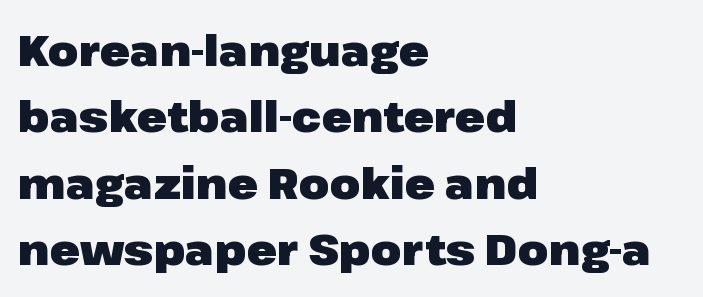
The image shows 44 px heavy sans-serif type, upright; set left-aligned, normal line spacing (1.51x), normal letter spacing, not underlined; low stroke contrast and a medium x-height.
